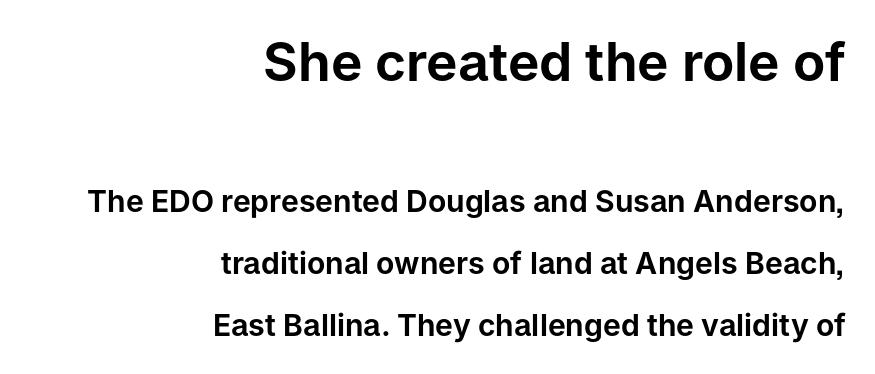
{"serif": "no", "italic": "no", "width": "normal", "stroke_contrast": "low", "x_height": "medium", "monospaced": "no", "underline": "no", "align": "right", "line_spacing": "loose", "line_spacing_ratio": 2.08, "letter_spacing": "normal", "letter_spacing_em": 0.0, "larger_block": "first", "size_ratio": 1.77, "glyph_px": 53}
